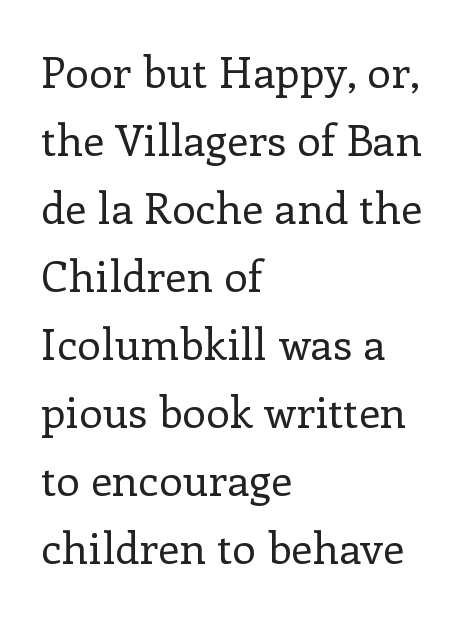
Q: Is the text bold? A: No.
Q: Is the text italic (slanted)? A: No, it is upright.
Q: Is the typeface a serif or a sans-serif typeface? A: Serif.
Q: Is the text underlined? A: No.
Q: How is the paragraph aligned? A: Left-aligned.
Q: Is the spacing between letters normal or unusually wide? A: Normal.
Q: Is the spacing between lines tight, normal or loose? A: Normal.
Q: Width (condensed, normal, or wide)? A: Normal.
Q: Stroke contrast? A: Low.
Q: x-height? A: Medium.
Q: Monospaced? A: No.
